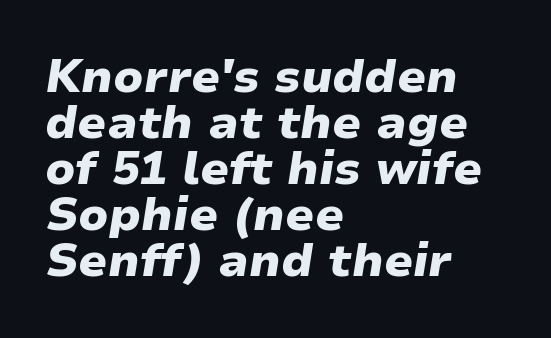
{"italic": "yes", "lean": "right", "slant_degrees": 9, "bold": "yes", "weight": "heavy", "width": "wide", "stroke_contrast": "low", "x_height": "medium", "monospaced": "no", "underline": "no", "align": "left", "line_spacing": "tight", "line_spacing_ratio": 1.0, "letter_spacing": "normal", "letter_spacing_em": 0.0, "glyph_px": 46}
